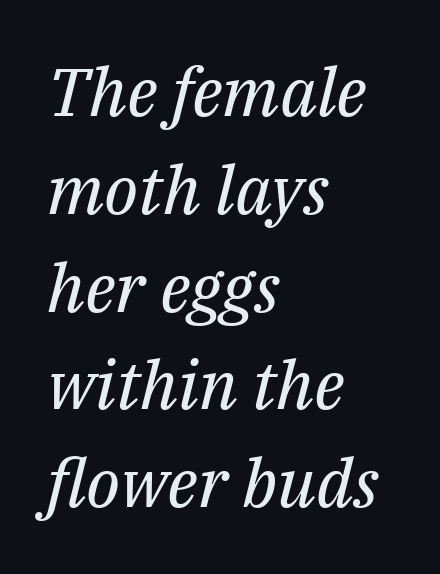
{"serif": "yes", "italic": "yes", "lean": "right", "slant_degrees": 14, "bold": "no", "weight": "regular", "width": "normal", "stroke_contrast": "medium", "x_height": "medium", "monospaced": "no", "underline": "no", "align": "left", "line_spacing": "normal", "line_spacing_ratio": 1.46, "letter_spacing": "normal", "letter_spacing_em": 0.0, "glyph_px": 67}
